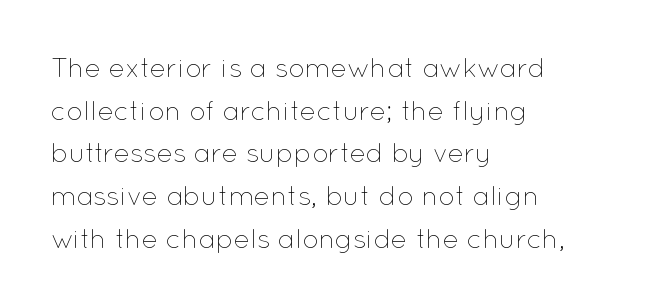
{"italic": "no", "bold": "no", "underline": "no", "align": "left", "line_spacing": "normal", "line_spacing_ratio": 1.58, "letter_spacing": "normal", "letter_spacing_em": 0.0, "glyph_px": 27}
